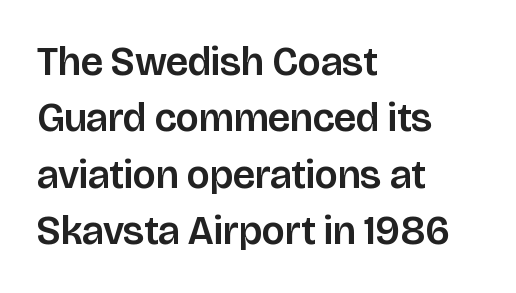
The image shows 40 px sans-serif type, upright; set left-aligned, normal line spacing (1.41x), normal letter spacing, not underlined; low stroke contrast and a large x-height.
